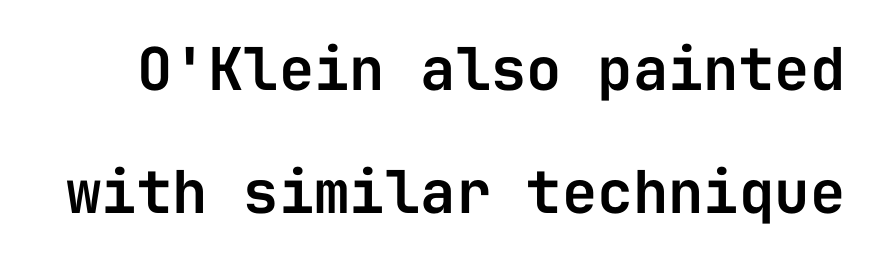
The image shows 59 px sans-serif type, upright, monospaced; set loose line spacing (2.09x), normal letter spacing, not underlined; low stroke contrast and a medium x-height.
